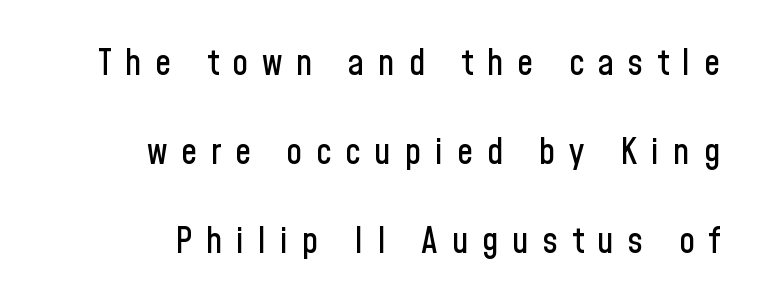
Q: Is the text italic (slanted)? A: No, it is upright.
Q: Is the typeface a serif or a sans-serif typeface? A: Sans-serif.
Q: Is the text underlined? A: No.
Q: How is the paragraph aligned? A: Right-aligned.
Q: Is the spacing between letters normal or unusually wide? A: Unusually wide.
Q: Is the spacing between lines tight, normal or loose? A: Loose.
Q: Width (condensed, normal, or wide)? A: Condensed.
Q: Stroke contrast? A: Low.
Q: x-height? A: Medium.
Q: Monospaced? A: No.
